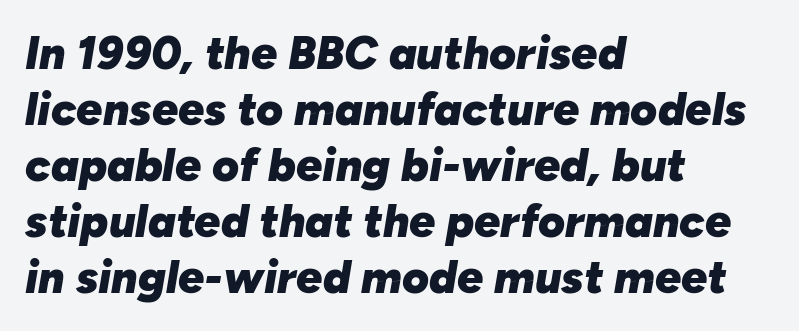
Every letter is thick-stroked: bold, no question. Default kerning and tracking; the words read as compact shapes. The letters advance in unequal steps, a hallmark of proportional type. The text block is weighted toward the left margin, trailing off unevenly rightward. Would a proofreader flag this as italicized? Yes.
